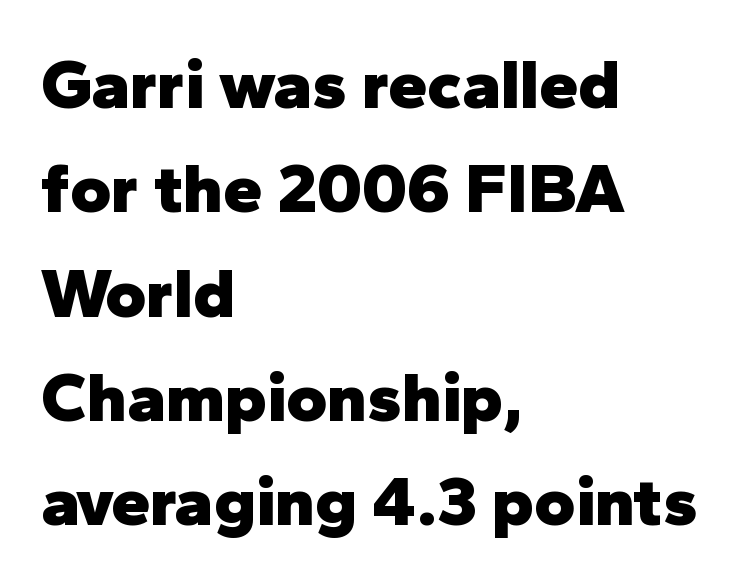
The image shows 70 px heavy sans-serif type, upright; set left-aligned, normal line spacing (1.49x), normal letter spacing, not underlined; low stroke contrast and a medium x-height.
